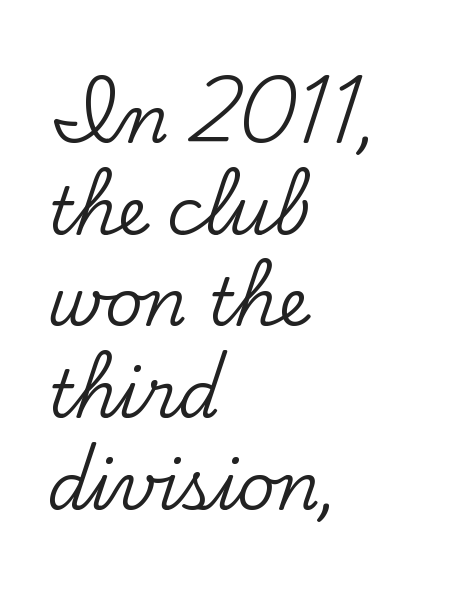
Short and long lines alike share a common starting point at left. Type style note: has serifs. Words appear dense and cohesive because spacing is normal. The space beneath each line is pristine and unruled. A typesetter would call this proportional, since set widths differ per character.
